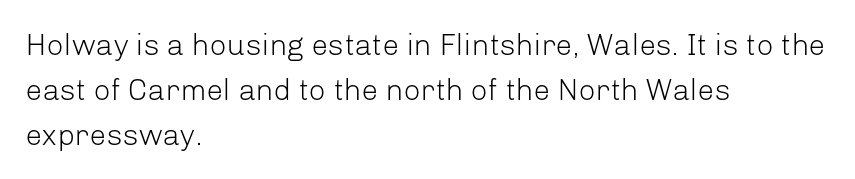
The image shows 30 px light sans-serif type, upright; set left-aligned, normal line spacing (1.5x), normal letter spacing, not underlined; low stroke contrast and a medium x-height.
